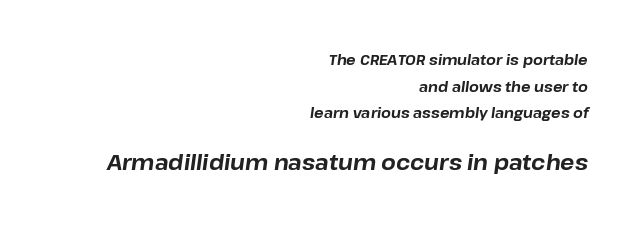
The image shows 21 px bold type, italic (leaning right); set right-aligned, loose line spacing (1.9x), normal letter spacing, not underlined; the second (bottom) block is 1.5x larger.
